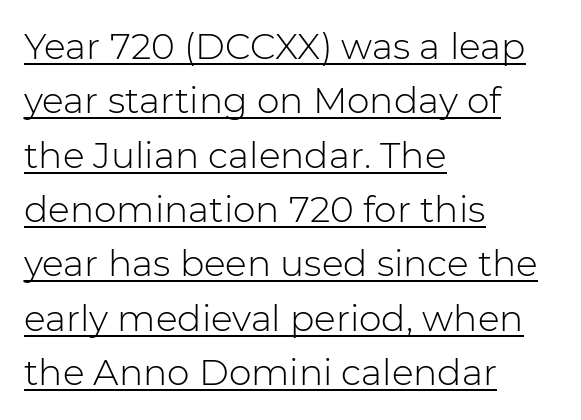
Descenders here cross a horizontal rule under the line. Every stem runs plumb, perpendicular to the baseline. Reading down the block, your eye returns to a fixed left position each line. This is sans-serif lettering, the kind often seen on screens and signage. Nobody touched the tracking dial on this one.
